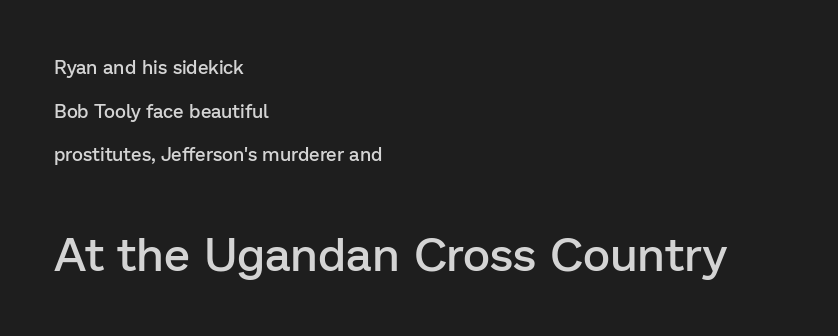
{"serif": "no", "italic": "no", "bold": "semi", "weight": "semibold", "width": "normal", "stroke_contrast": "low", "x_height": "medium", "monospaced": "no", "underline": "no", "align": "left", "line_spacing": "loose", "line_spacing_ratio": 2.3, "letter_spacing": "normal", "letter_spacing_em": 0.0, "larger_block": "second", "size_ratio": 2.47, "glyph_px": 47}
